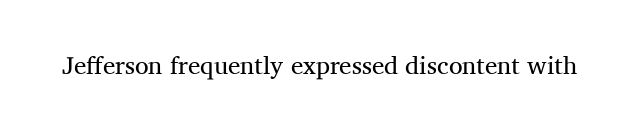
{"italic": "no", "bold": "no", "underline": "no", "letter_spacing": "normal", "letter_spacing_em": 0.0, "glyph_px": 25}
